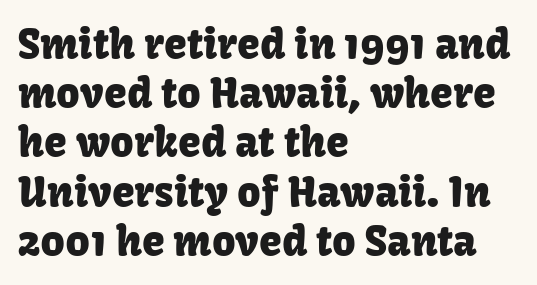
The image shows 41 px sans-serif type, upright; set left-aligned, line spacing 1.2x, normal letter spacing, not underlined; low stroke contrast and a medium x-height.
